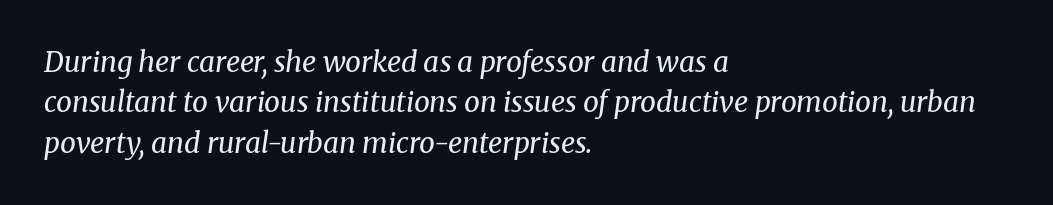
The image shows 28 px regular-weight serif type, italic (leaning right); set left-aligned, normal line spacing (1.44x), normal letter spacing, not underlined; medium stroke contrast and a medium x-height.
